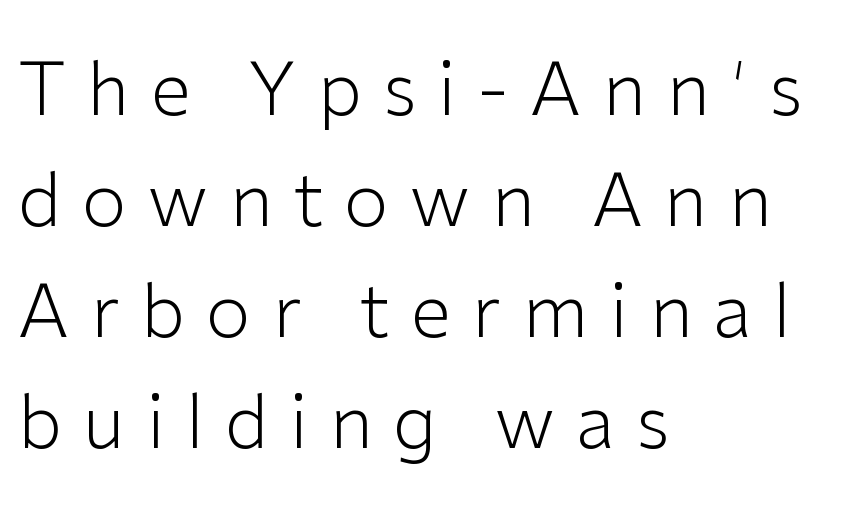
Q: Is the text bold? A: No.
Q: Is the text italic (slanted)? A: No, it is upright.
Q: Is the typeface a serif or a sans-serif typeface? A: Sans-serif.
Q: Is the text underlined? A: No.
Q: How is the paragraph aligned? A: Left-aligned.
Q: Is the spacing between letters normal or unusually wide? A: Unusually wide.
Q: Is the spacing between lines tight, normal or loose? A: Normal.
Q: Width (condensed, normal, or wide)? A: Normal.
Q: Stroke contrast? A: Low.
Q: x-height? A: Medium.
Q: Monospaced? A: No.
